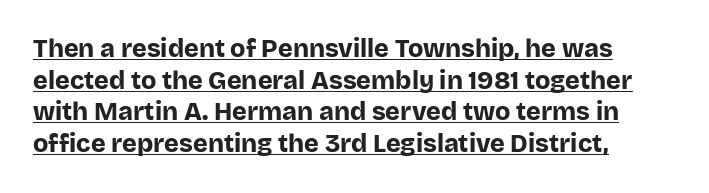
Q: Is the text bold? A: Yes.
Q: Is the text italic (slanted)? A: No, it is upright.
Q: Is the text underlined? A: Yes.
Q: How is the paragraph aligned? A: Left-aligned.
Q: Is the spacing between letters normal or unusually wide? A: Normal.
Q: Is the spacing between lines tight, normal or loose? A: Normal.
